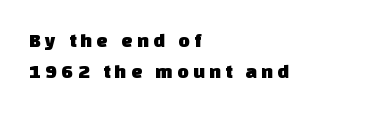
Q: Is the text underlined? A: No.
Q: How is the paragraph aligned? A: Left-aligned.
Q: Is the spacing between letters normal or unusually wide? A: Unusually wide.
Q: Is the spacing between lines tight, normal or loose? A: Normal.
